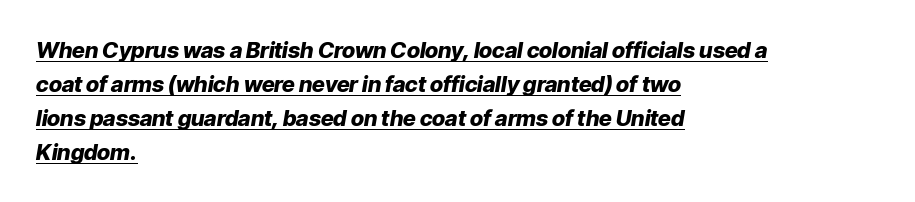
The image shows 22 px bold type, italic (leaning right); set left-aligned, normal line spacing (1.54x), normal letter spacing, underlined.
